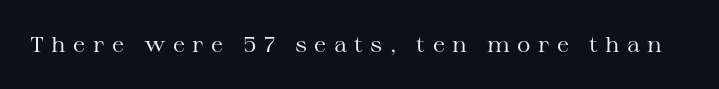
Q: Is the text bold? A: No.
Q: Is the text italic (slanted)? A: No, it is upright.
Q: Is the text underlined? A: No.
Q: Is the spacing between letters normal or unusually wide? A: Unusually wide.
